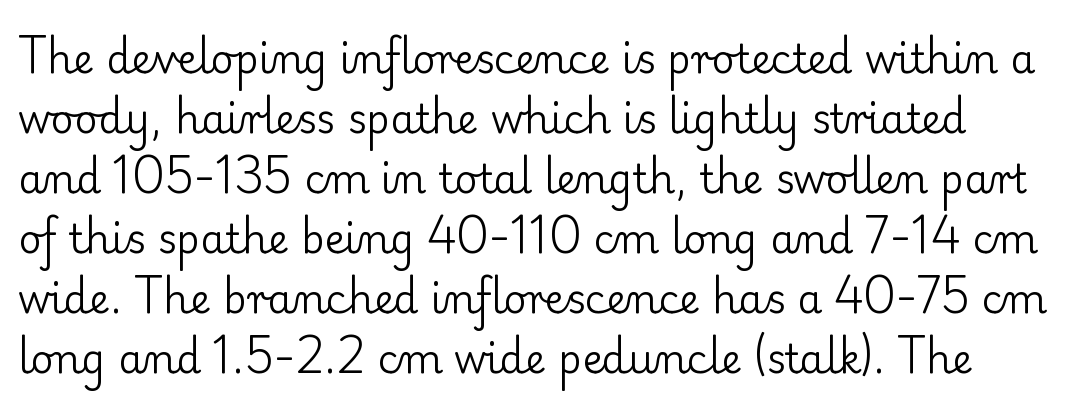
{"serif": "yes", "italic": "no", "bold": "no", "weight": "regular", "width": "normal", "stroke_contrast": "low", "x_height": "small", "monospaced": "no", "underline": "no", "line_spacing": "normal", "line_spacing_ratio": 1.5, "letter_spacing": "normal", "letter_spacing_em": 0.0, "glyph_px": 40}
